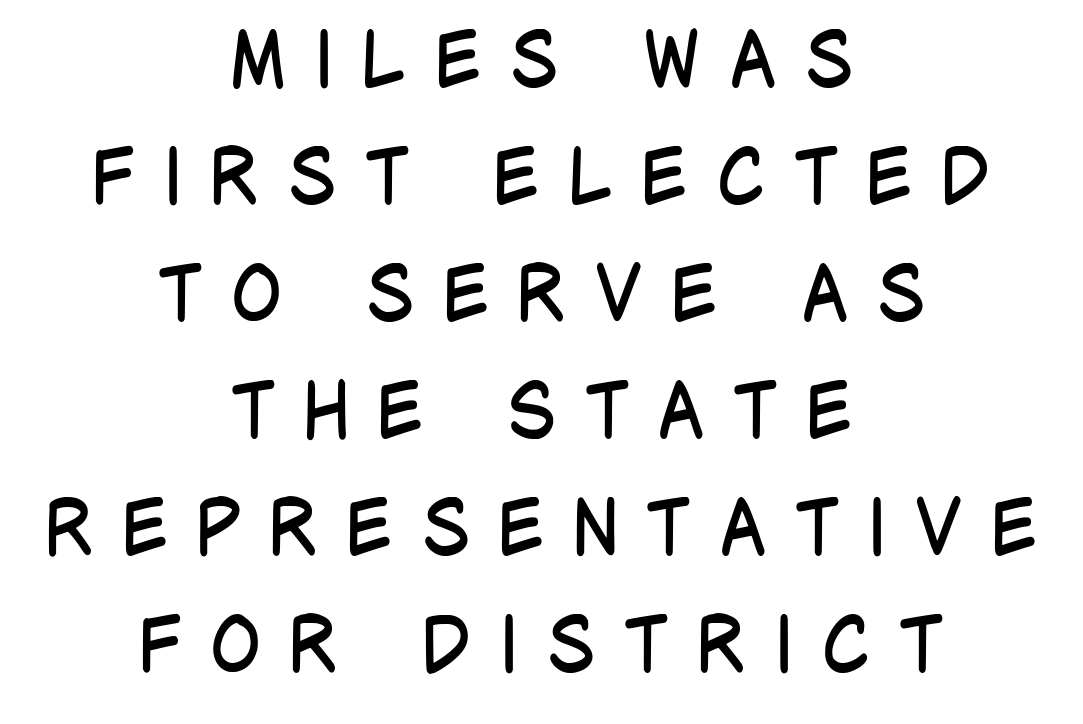
Q: Is the text bold? A: No.
Q: Is the text italic (slanted)? A: No, it is upright.
Q: Is the typeface a serif or a sans-serif typeface? A: Sans-serif.
Q: Is the text underlined? A: No.
Q: How is the paragraph aligned? A: Centered.
Q: Is the spacing between letters normal or unusually wide? A: Unusually wide.
Q: Is the spacing between lines tight, normal or loose? A: Normal.
Q: Width (condensed, normal, or wide)? A: Condensed.
Q: Stroke contrast? A: Low.
Q: x-height? A: Large.
Q: Monospaced? A: No.
